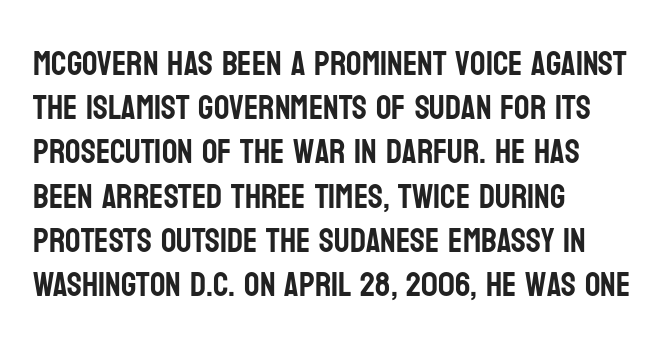
Proportional: the letters do not fall into vertical columns. The designer went with a sans here, leaving each stem footless. How are the letters spaced? Ordinarily, with no added tracking. The rendering anchors every line to the left-hand side.
